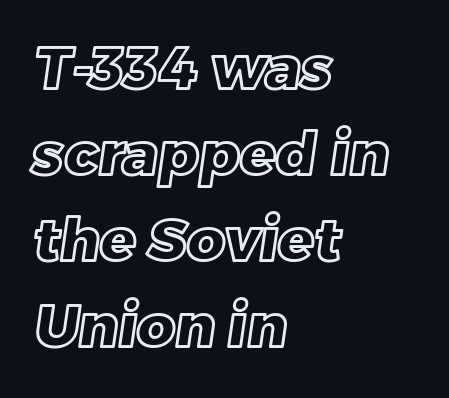
The image shows 59 px text type; set left-aligned, normal line spacing (1.46x), normal letter spacing, not underlined; a large x-height.
